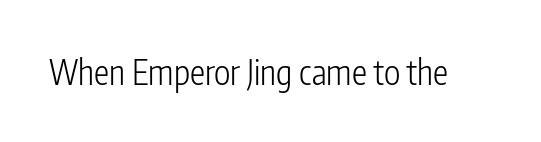
Tall strokes in this sample are plumb rather than angled. Observe the ordinary spacing: letters are neighbours, not strangers. The area under the type is left untouched. Nothing heavy about these letters — not bold at all.
